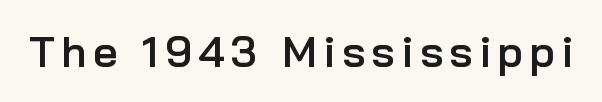
The image shows 43 px semibold sans-serif type, upright; set not underlined; low stroke contrast and a medium x-height.
